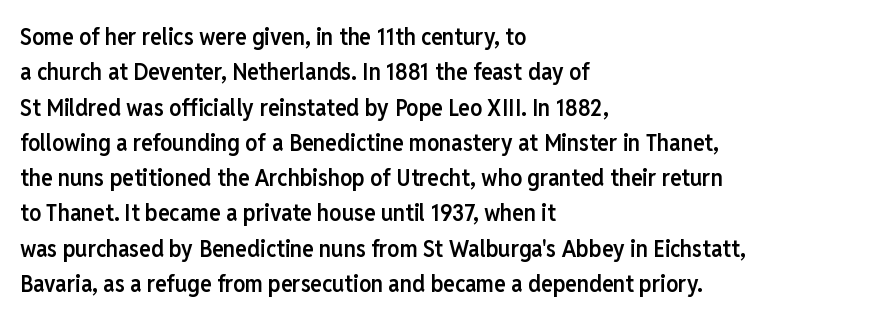
A fair bit of extra ink — the face is semibold, not bold. A roman cut, with each character standing at attention. The ragged edge is on the right, which tells us the setting is flush left. Leading: standard. The area under the type is left untouched.
